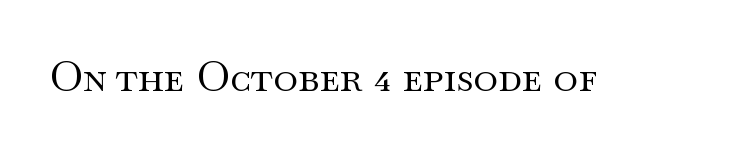
The image shows 42 px regular-weight, wide serif type, upright; set normal letter spacing, not underlined; medium stroke contrast and a small x-height.
